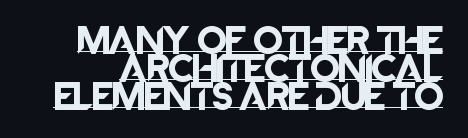
This rendering leaves character spacing at its baseline value. Looks like regular typesetting: each glyph gets only the width it needs. The lettering stays uniformly vertical, giving the passage a roman look. Notice how descenders almost collide with the ascenders below — that's tight leading.
